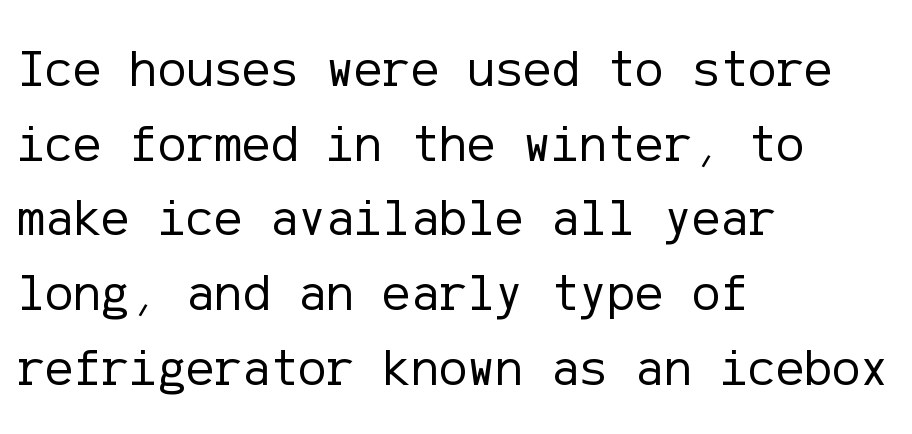
Grotesque or geometric, the face here clearly has no serifs. The zone under the glyphs is completely vacant. The space between consecutive lines is moderate. Weight: regular or lighter. Ordinary non-slanted type is in use. The tracking reads as untouched default to a designer's eye.
